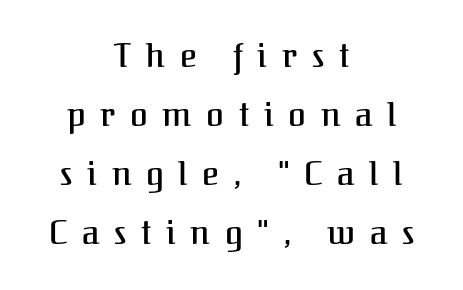
{"serif": "yes", "italic": "no", "width": "normal", "stroke_contrast": "medium", "x_height": "medium", "monospaced": "no", "underline": "no", "align": "center", "line_spacing_ratio": 1.84, "letter_spacing": "wide", "letter_spacing_em": 0.46, "glyph_px": 32}
